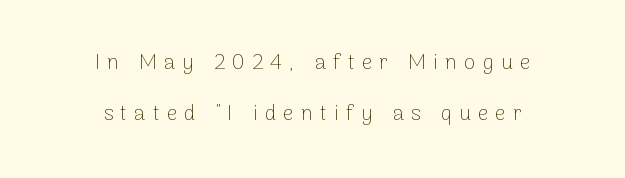
Here the glyphs are tracked loosely, breaking word shapes into spaced letters. In terms of leading, this rendering errs on the spacious side. No heavy texture on the line: the type isn't bold. Descender tails drop into unmarked territory.
